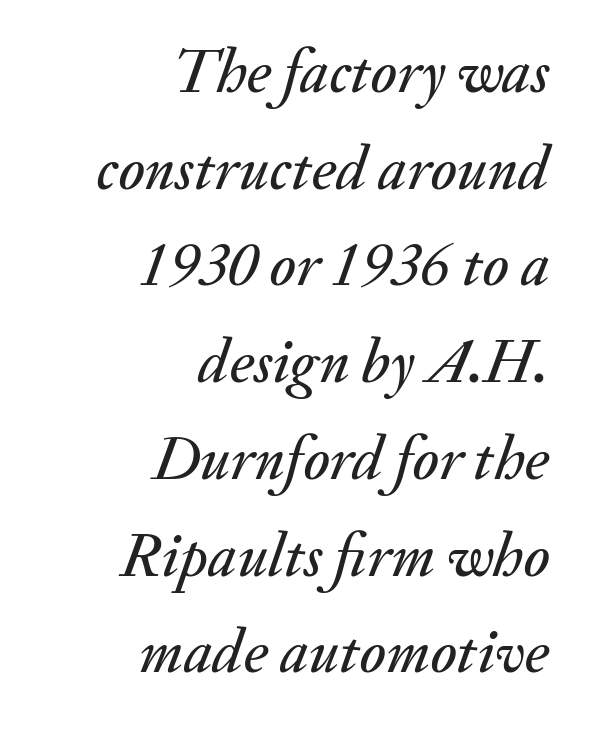
The image shows 62 px text type, italic (leaning right); set right-aligned, normal line spacing (1.56x), normal letter spacing, not underlined; medium stroke contrast and a small x-height.
